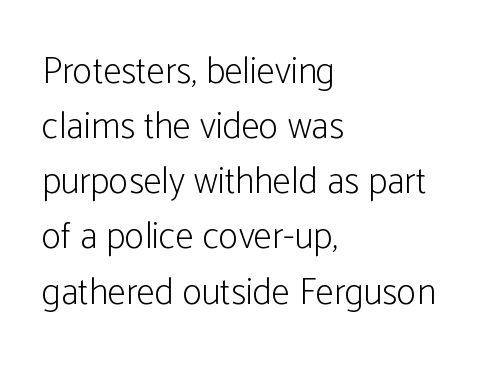
A typesetter would call this leading conventional body-copy spacing. Looks like regular typesetting: each glyph gets only the width it needs. On a weight scale, this lands at 450 or below. Every row of glyphs begins at an identical x-position on the left. Between one letter and the next there's only the usual sliver of space. A roman cut, with each character standing at attention.
